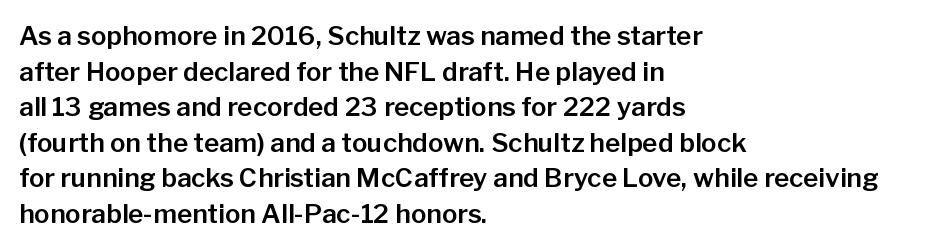
{"italic": "no", "underline": "no", "align": "left", "line_spacing": "normal", "line_spacing_ratio": 1.37, "letter_spacing": "normal", "letter_spacing_em": 0.0, "glyph_px": 26}
